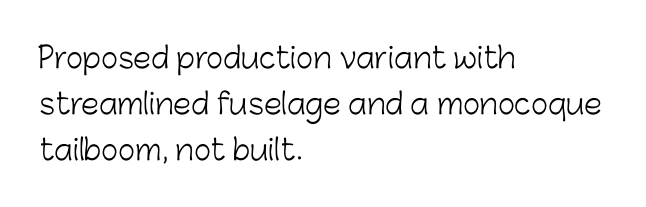
The image shows 29 px light sans-serif type, upright; set left-aligned, normal line spacing (1.58x), normal letter spacing, not underlined; low stroke contrast and a medium x-height.
